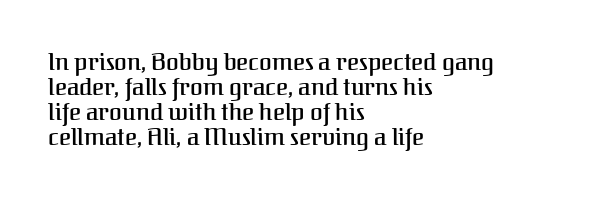
{"italic": "no", "underline": "no", "align": "left", "line_spacing": "tight", "line_spacing_ratio": 1.09, "letter_spacing": "normal", "letter_spacing_em": 0.0, "glyph_px": 23}
